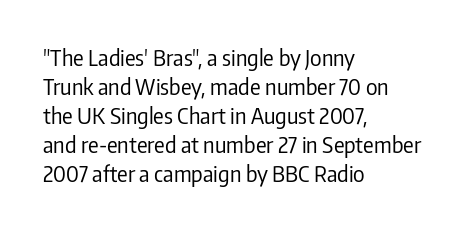
{"italic": "no", "bold": "no", "underline": "no", "align": "left", "line_spacing": "normal", "line_spacing_ratio": 1.32, "letter_spacing": "normal", "letter_spacing_em": 0.0, "glyph_px": 22}
